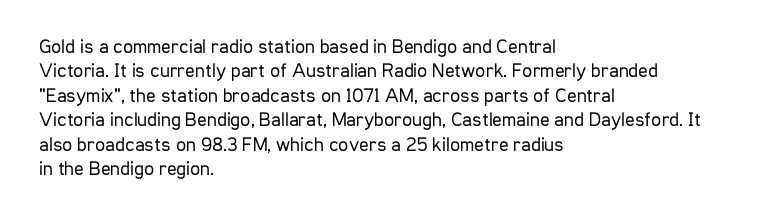
The image shows 20 px text type, upright; set left-aligned, line spacing 1.22x, normal letter spacing, not underlined.
